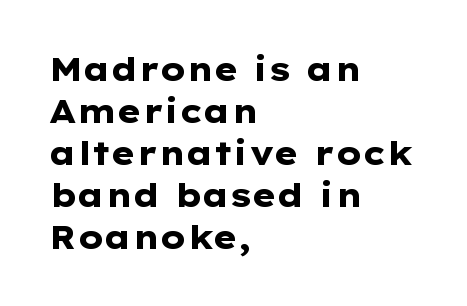
The letters stand upright; this is a roman face. Each letter's strokes conclude bluntly, with no projecting serifs. Caption: multi-line text, flush left, ragged right. Look at the stroke-to-counter ratio: heavy, a bold.
